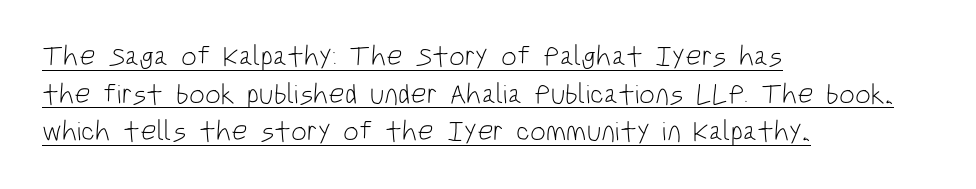
Think standard paragraph weight, or any step lighter than that. Somebody hit Ctrl+U on this one — the words are underlined. Look at the bottom of the vertical strokes: they stop flat, with no serifs. Typeset ragged right — the left edge is the straight one.
